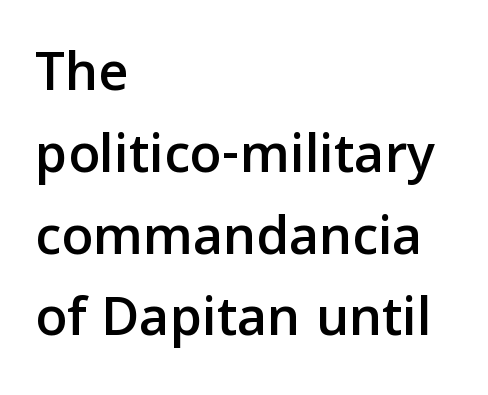
Line starts are locked; line ends wander. Any mark beneath the type? The region is blank. This sample keeps an unexceptional amount of space between lines. The gaps between neighbouring characters are ordinary and unremarkable. A typesetter would call this proportional, since set widths differ per character.
